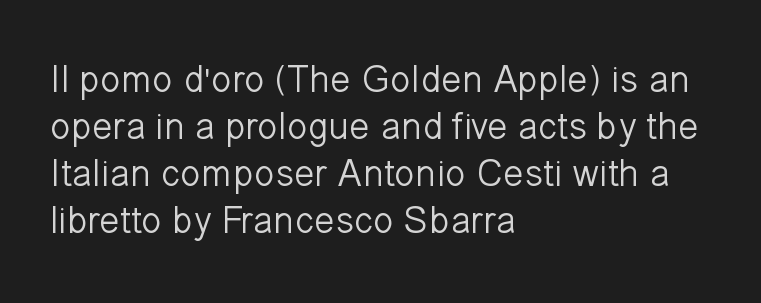
The image shows 38 px light sans-serif type, upright; set left-aligned, line spacing 1.24x, normal letter spacing, not underlined; low stroke contrast and a medium x-height.
